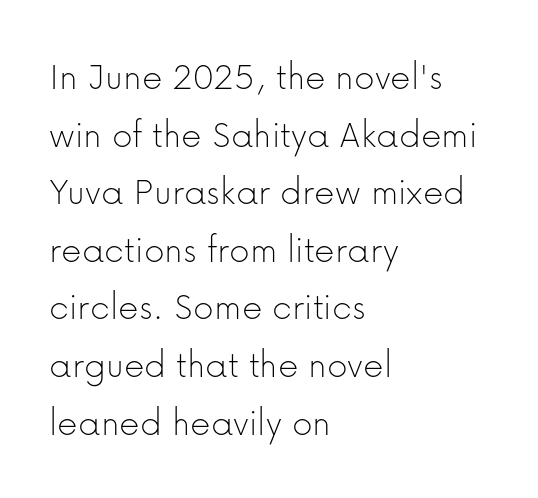
The image shows 40 px thin sans-serif type, upright; set left-aligned, normal line spacing (1.44x), normal letter spacing, not underlined; low stroke contrast and a medium x-height.
